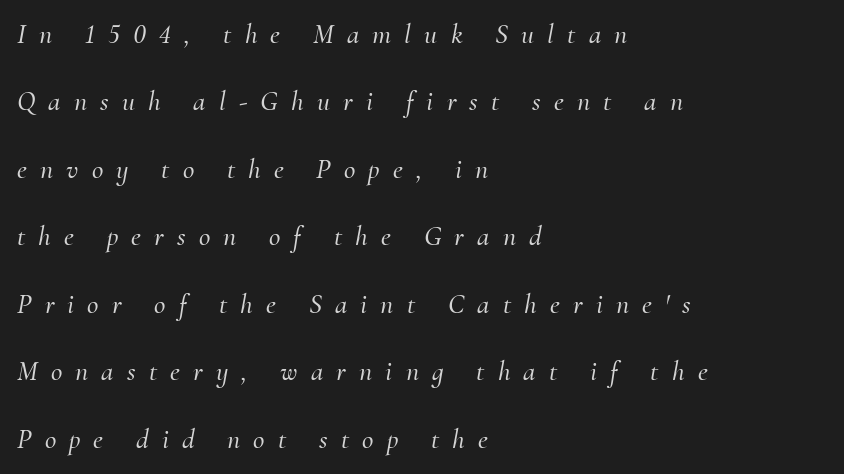
The image shows 28 px serif type, italic (leaning right); set left-aligned, loose line spacing (2.41x), unusually wide letter spacing (+0.47 em), not underlined; medium stroke contrast and a small x-height.
